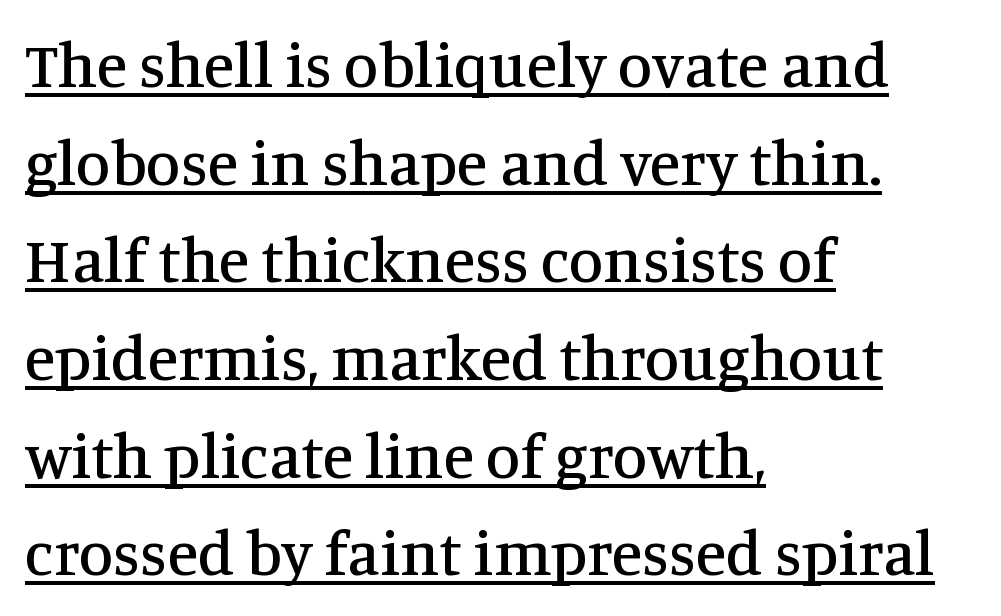
Q: Is the text italic (slanted)? A: No, it is upright.
Q: Is the typeface a serif or a sans-serif typeface? A: Serif.
Q: Is the text underlined? A: Yes.
Q: How is the paragraph aligned? A: Left-aligned.
Q: Is the spacing between letters normal or unusually wide? A: Normal.
Q: Is the spacing between lines tight, normal or loose? A: Normal.
Q: Width (condensed, normal, or wide)? A: Normal.
Q: Stroke contrast? A: Medium.
Q: x-height? A: Large.
Q: Monospaced? A: No.
